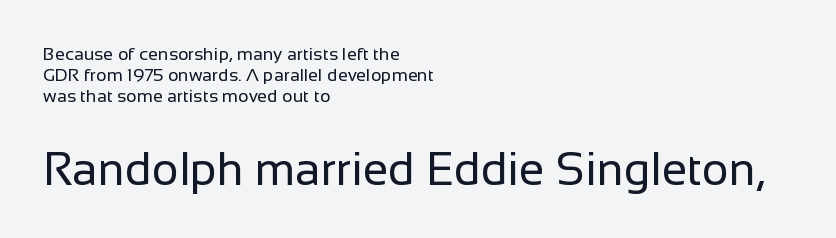
Q: Is the text bold? A: No.
Q: Is the text italic (slanted)? A: No, it is upright.
Q: Is the typeface a serif or a sans-serif typeface? A: Sans-serif.
Q: Is the text underlined? A: No.
Q: How is the paragraph aligned? A: Left-aligned.
Q: Is the spacing between letters normal or unusually wide? A: Normal.
Q: Which block of text is set in a larger size, the first (top) or the second (bottom)? A: The second (bottom) one.
Q: Width (condensed, normal, or wide)? A: Normal.
Q: Stroke contrast? A: Low.
Q: x-height? A: Medium.
Q: Monospaced? A: No.
